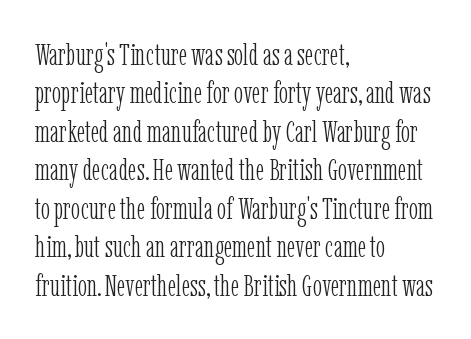
{"serif": "yes", "italic": "no", "bold": "no", "weight": "light", "width": "condensed", "stroke_contrast": "low", "x_height": "medium", "monospaced": "no", "underline": "no", "align": "left", "line_spacing_ratio": 1.24, "letter_spacing": "normal", "letter_spacing_em": 0.0, "glyph_px": 31}
